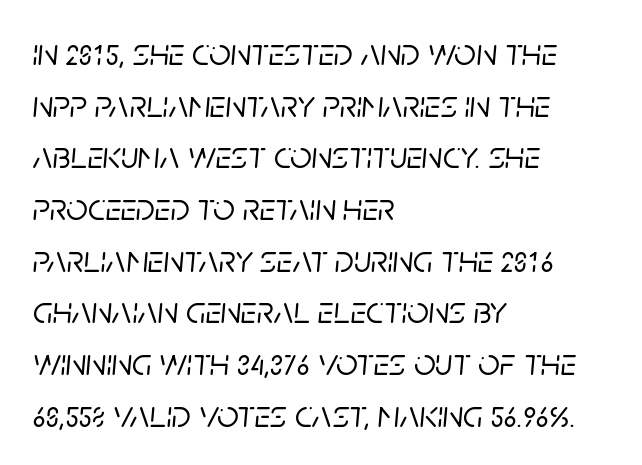
Q: Is the text italic (slanted)? A: Yes, it leans right by about 5 degrees.
Q: Is the text underlined? A: No.
Q: How is the paragraph aligned? A: Left-aligned.
Q: Is the spacing between letters normal or unusually wide? A: Normal.
Q: Is the spacing between lines tight, normal or loose? A: Normal.
Q: Width (condensed, normal, or wide)? A: Normal.
Q: Stroke contrast? A: Low.
Q: x-height? A: Large.
Q: Monospaced? A: No.
